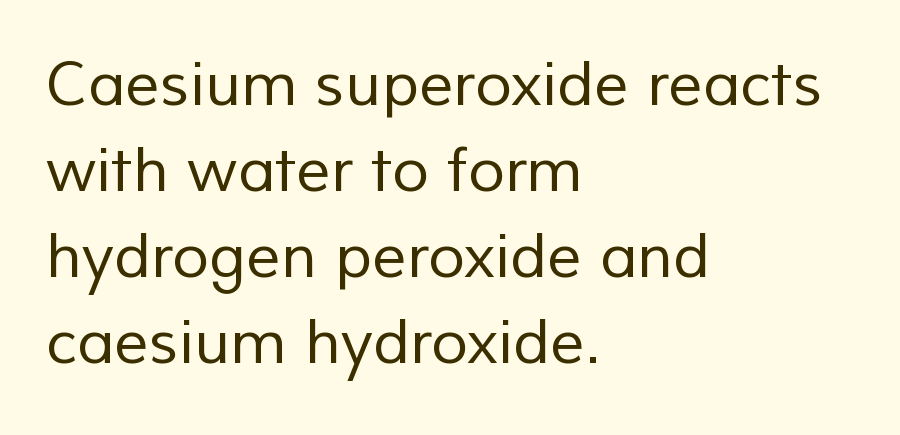
Q: Is the text bold? A: No.
Q: Is the typeface a serif or a sans-serif typeface? A: Sans-serif.
Q: Is the text underlined? A: No.
Q: How is the paragraph aligned? A: Left-aligned.
Q: Is the spacing between letters normal or unusually wide? A: Normal.
Q: Is the spacing between lines tight, normal or loose? A: Normal.
Q: Width (condensed, normal, or wide)? A: Normal.
Q: Stroke contrast? A: Low.
Q: x-height? A: Medium.
Q: Monospaced? A: No.
